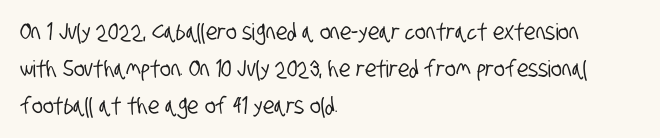
The image shows 23 px text type; set left-aligned, normal line spacing (1.6x), normal letter spacing, not underlined.
